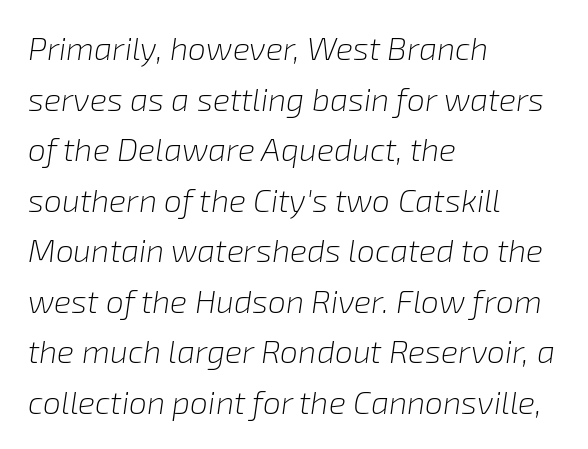
The image shows 32 px light type, italic (leaning right); set left-aligned, normal line spacing (1.58x), normal letter spacing, not underlined; low stroke contrast and a medium x-height.
